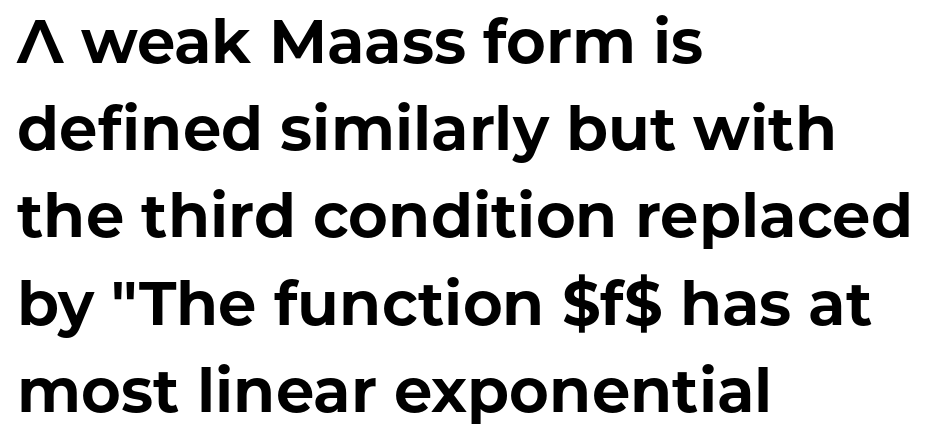
Q: Is the text bold? A: Yes.
Q: Is the text italic (slanted)? A: No, it is upright.
Q: Is the typeface a serif or a sans-serif typeface? A: Sans-serif.
Q: Is the text underlined? A: No.
Q: How is the paragraph aligned? A: Left-aligned.
Q: Is the spacing between letters normal or unusually wide? A: Normal.
Q: Is the spacing between lines tight, normal or loose? A: Normal.
Q: Width (condensed, normal, or wide)? A: Normal.
Q: Stroke contrast? A: Low.
Q: x-height? A: Medium.
Q: Monospaced? A: No.
